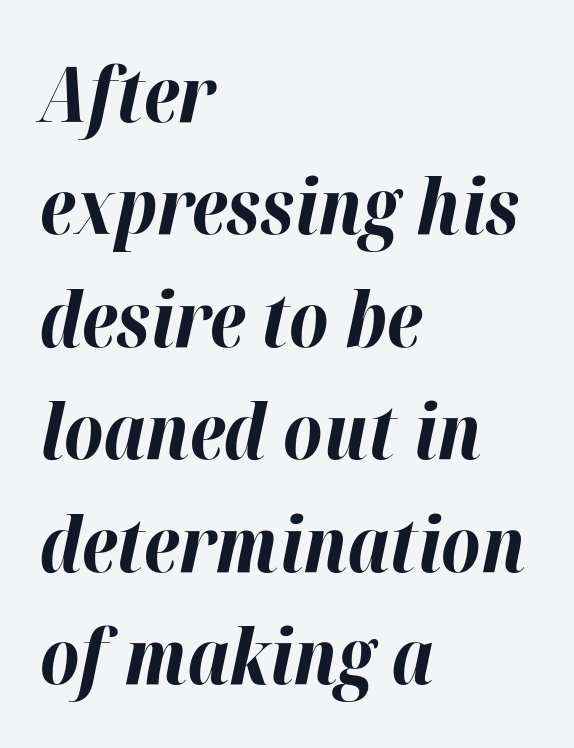
Q: Is the text bold? A: Yes.
Q: Is the text italic (slanted)? A: Yes, it leans right by about 12 degrees.
Q: Is the text underlined? A: No.
Q: How is the paragraph aligned? A: Left-aligned.
Q: Is the spacing between letters normal or unusually wide? A: Normal.
Q: Is the spacing between lines tight, normal or loose? A: Normal.
Q: Width (condensed, normal, or wide)? A: Normal.
Q: Stroke contrast? A: High.
Q: x-height? A: Medium.
Q: Monospaced? A: No.
